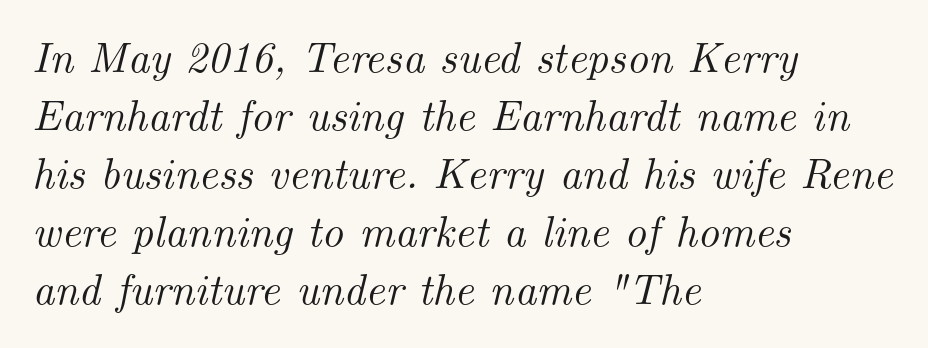
The image shows 43 px serif type, italic (leaning right); set left-aligned, normal line spacing (1.35x), normal letter spacing, not underlined; medium stroke contrast and a small x-height.
